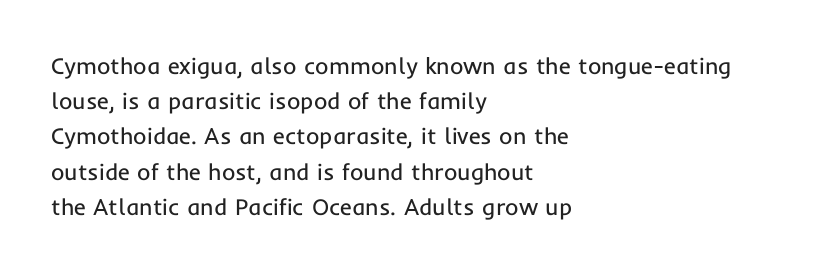
Q: Is the text bold? A: No.
Q: Is the text italic (slanted)? A: No, it is upright.
Q: Is the text underlined? A: No.
Q: How is the paragraph aligned? A: Left-aligned.
Q: Is the spacing between letters normal or unusually wide? A: Normal.
Q: Is the spacing between lines tight, normal or loose? A: Normal.
